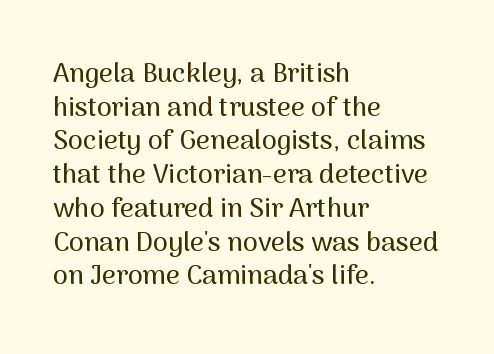
{"italic": "no", "underline": "no", "align": "left", "line_spacing": "normal", "line_spacing_ratio": 1.25, "letter_spacing": "normal", "letter_spacing_em": 0.0, "glyph_px": 27}
